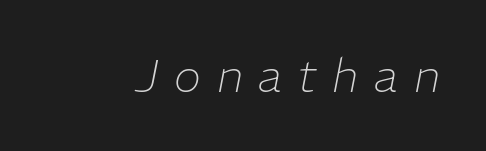
The image shows 46 px thin type, italic (leaning right); set unusually wide letter spacing (+0.34 em), not underlined; low stroke contrast and a medium x-height.
